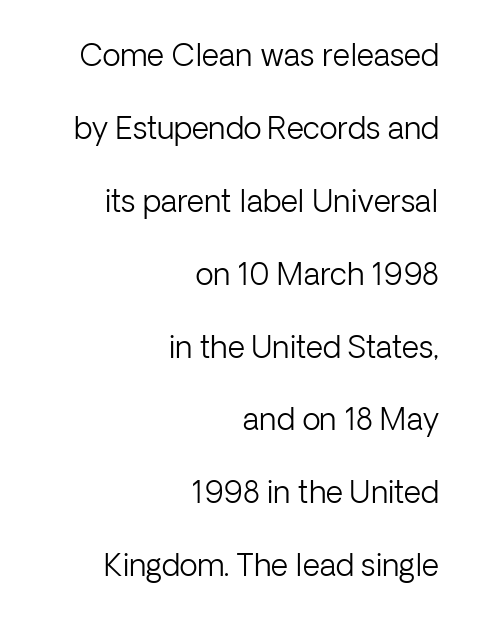
{"serif": "no", "italic": "no", "bold": "no", "weight": "light", "width": "normal", "stroke_contrast": "low", "x_height": "medium", "monospaced": "no", "underline": "no", "align": "right", "line_spacing": "loose", "line_spacing_ratio": 2.43, "letter_spacing": "normal", "letter_spacing_em": 0.0, "glyph_px": 30}
